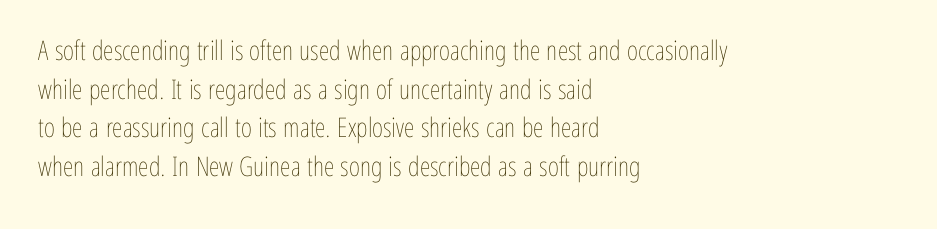
Stroke thickness stays within the range of a standard reading face or lighter. Notice how descenders clear the ascenders below comfortably — that's standard leading. There is no visible air inserted between adjacent glyphs. Casual observation: everything's shoved over to the left. The specimen omits any rule beneath the text block's lines. The letters stand straight up with perfectly vertical stems.
